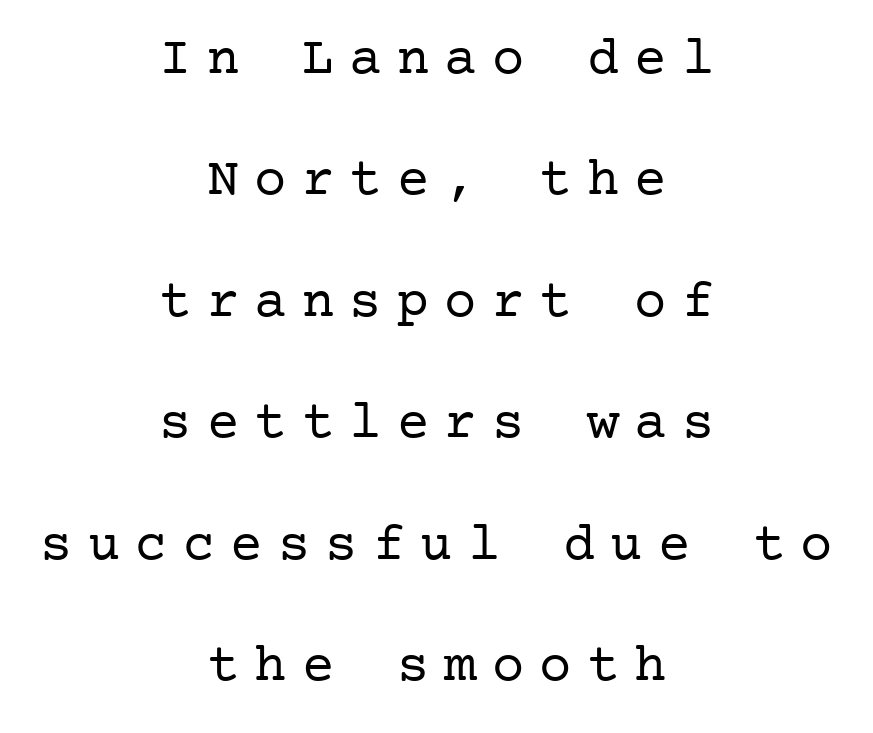
Q: Is the text bold? A: No.
Q: Is the text italic (slanted)? A: No, it is upright.
Q: Is the typeface a serif or a sans-serif typeface? A: Serif.
Q: Is the text underlined? A: No.
Q: How is the paragraph aligned? A: Centered.
Q: Is the spacing between letters normal or unusually wide? A: Unusually wide.
Q: Is the spacing between lines tight, normal or loose? A: Loose.
Q: Width (condensed, normal, or wide)? A: Normal.
Q: Stroke contrast? A: Low.
Q: x-height? A: Medium.
